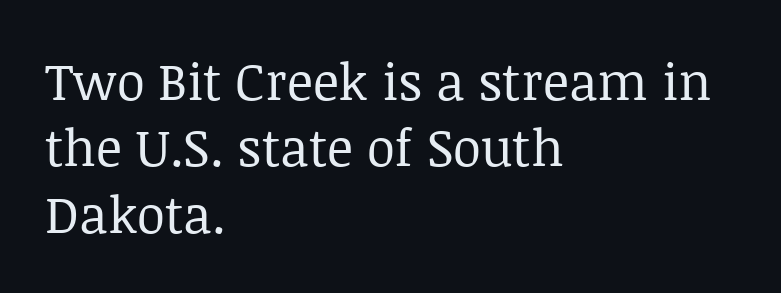
Q: Is the text bold? A: No.
Q: Is the text italic (slanted)? A: No, it is upright.
Q: Is the typeface a serif or a sans-serif typeface? A: Serif.
Q: Is the text underlined? A: No.
Q: How is the paragraph aligned? A: Left-aligned.
Q: Is the spacing between letters normal or unusually wide? A: Normal.
Q: Is the spacing between lines tight, normal or loose? A: Normal.
Q: Width (condensed, normal, or wide)? A: Normal.
Q: Stroke contrast? A: Low.
Q: x-height? A: Large.
Q: Monospaced? A: No.
